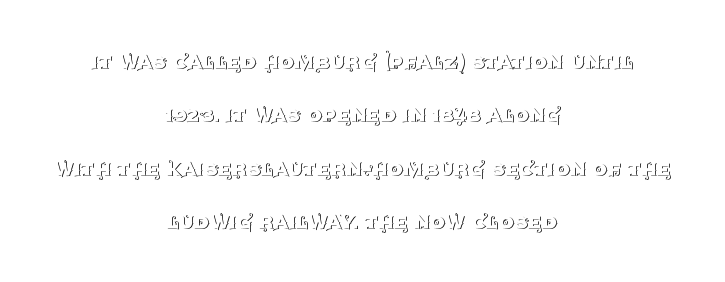
The image shows 24 px text type, upright; set centered, loose line spacing (2.22x), normal letter spacing, not underlined.
